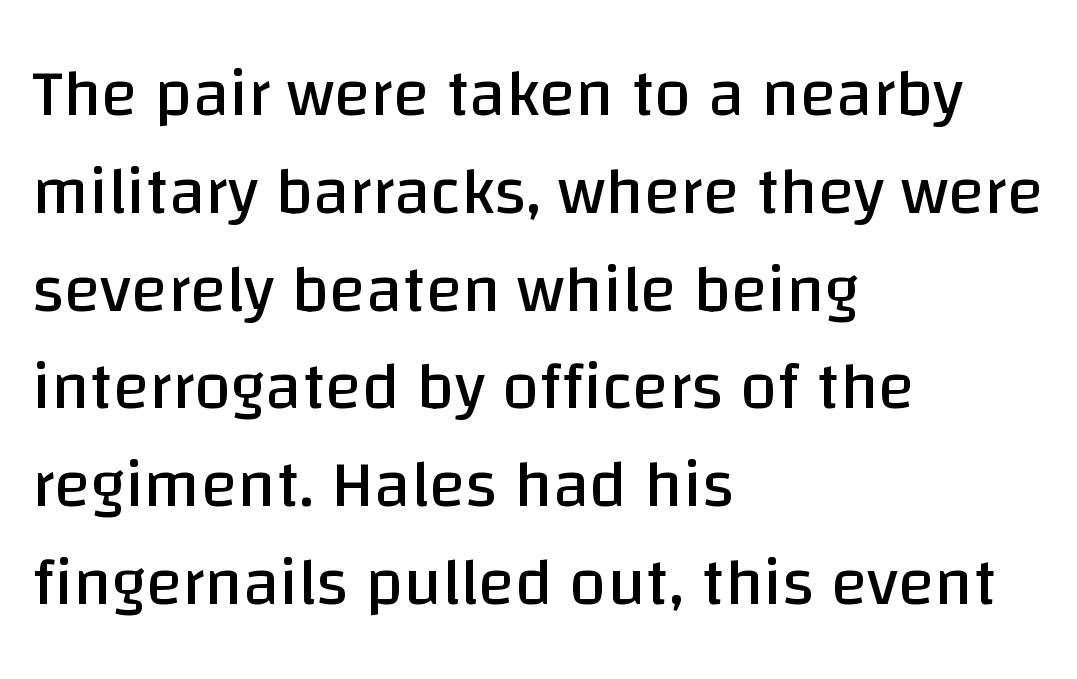
The image shows 67 px regular-weight sans-serif type, upright; set left-aligned, normal line spacing (1.46x), normal letter spacing, not underlined; low stroke contrast and a large x-height.
